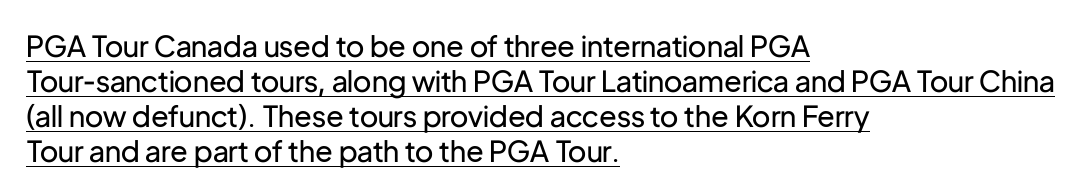
Q: Is the text bold? A: No.
Q: Is the text italic (slanted)? A: No, it is upright.
Q: Is the typeface a serif or a sans-serif typeface? A: Sans-serif.
Q: Is the text underlined? A: Yes.
Q: How is the paragraph aligned? A: Left-aligned.
Q: Is the spacing between letters normal or unusually wide? A: Normal.
Q: Width (condensed, normal, or wide)? A: Normal.
Q: Stroke contrast? A: Low.
Q: x-height? A: Medium.
Q: Monospaced? A: No.
